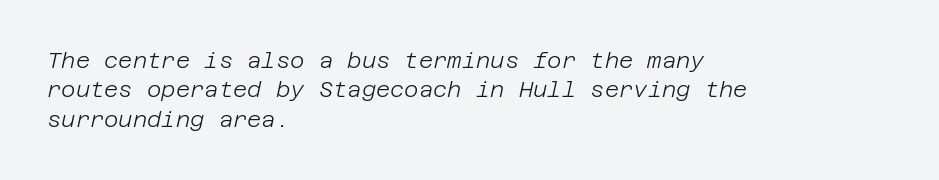
The image shows 22 px text type, italic (leaning right); set left-aligned, normal line spacing (1.34x), normal letter spacing, not underlined.
